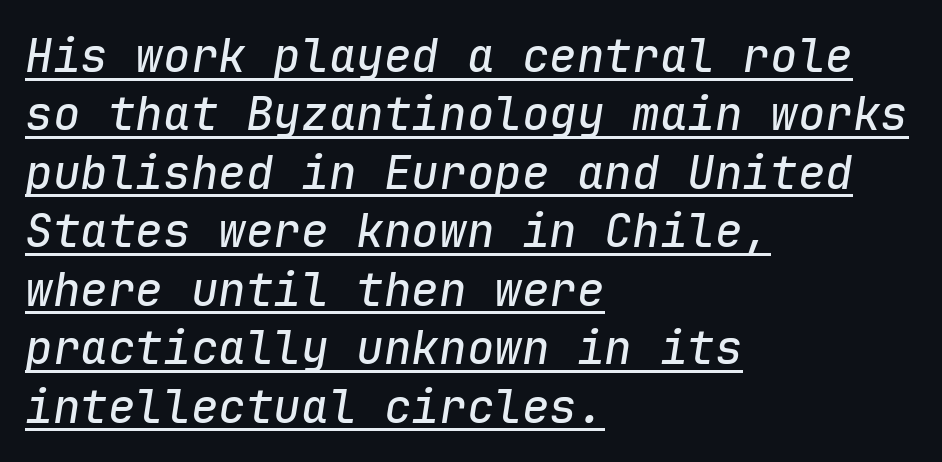
The image shows 46 px text type, italic (leaning right), monospaced; set left-aligned, normal line spacing (1.27x), normal letter spacing, underlined; low stroke contrast and a medium x-height.
